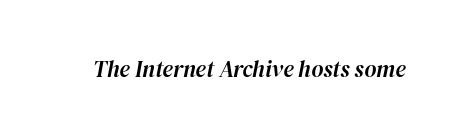
The image shows 23 px text type, italic (leaning right); set normal letter spacing, not underlined.
